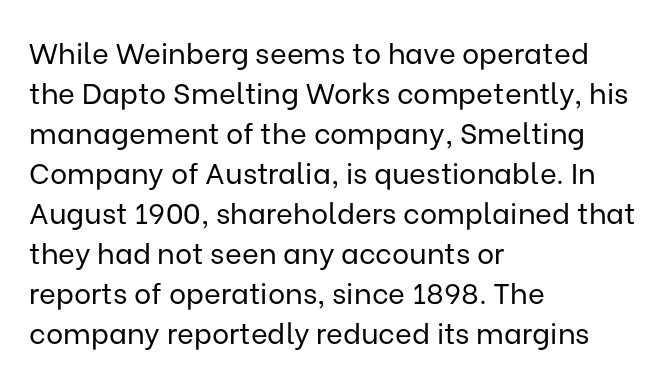
The glyphs in this specimen are sans serif. Here the designer chose a conventional face with non-uniform glyph widths. Stroke mass is kept to a normal reading level or below. The passage shown has conventional tracking throughout. Decoration check: the copy has no underline.
